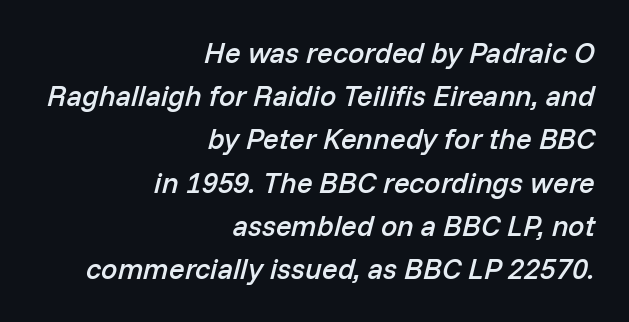
Q: Is the text bold? A: Semi-bold.
Q: Is the text italic (slanted)? A: Yes, it leans right by about 14 degrees.
Q: Is the text underlined? A: No.
Q: How is the paragraph aligned? A: Right-aligned.
Q: Is the spacing between letters normal or unusually wide? A: Normal.
Q: Is the spacing between lines tight, normal or loose? A: Normal.
Q: Width (condensed, normal, or wide)? A: Normal.
Q: Stroke contrast? A: Low.
Q: x-height? A: Medium.
Q: Monospaced? A: No.
